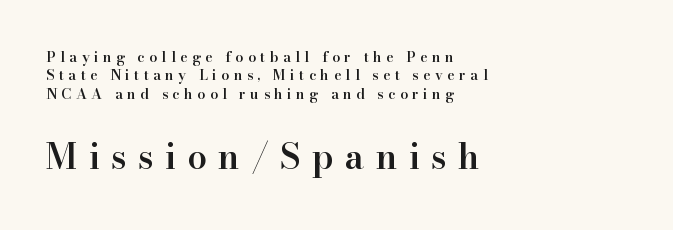
The image shows 35 px semibold serif type, upright; set left-aligned, normal line spacing (1.31x), unusually wide letter spacing (+0.32 em), not underlined; the second (bottom) block is 2.5x larger; high stroke contrast and a small x-height.
